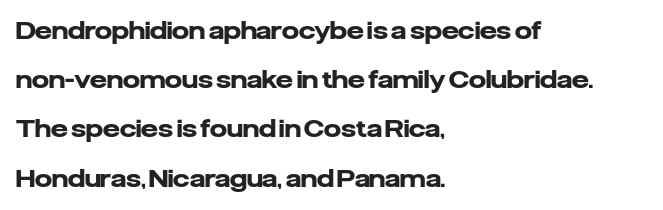
The image shows 24 px bold type, upright; set left-aligned, loose line spacing (2.05x), normal letter spacing, not underlined.
